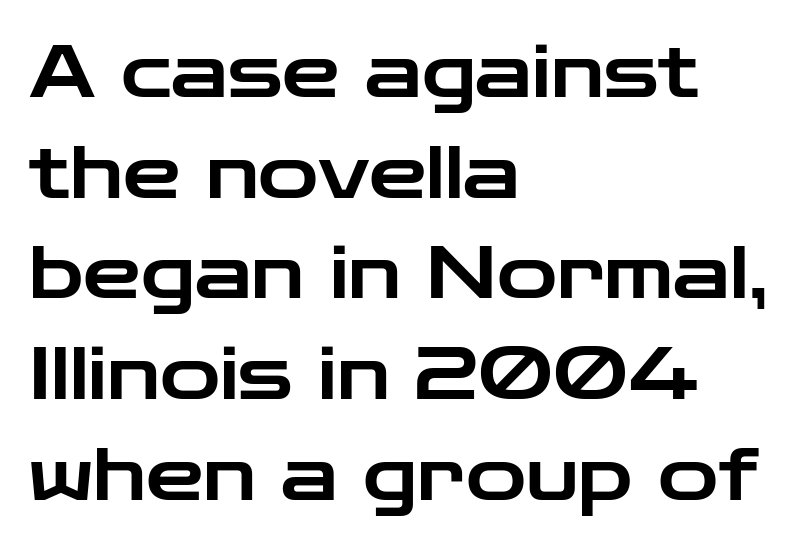
{"serif": "no", "italic": "no", "width": "wide", "stroke_contrast": "low", "x_height": "medium", "monospaced": "no", "underline": "no", "align": "left", "line_spacing": "normal", "line_spacing_ratio": 1.38, "letter_spacing": "normal", "letter_spacing_em": 0.0, "glyph_px": 73}
